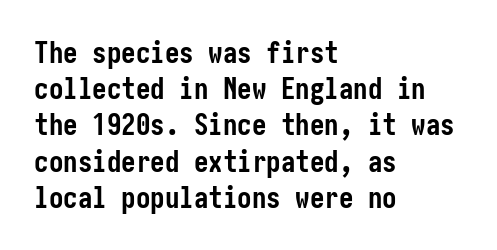
Underline: absent. Serifs: no, the terminals of the letterforms are clean. Does the copy run flush right? No — it runs flush left. Honestly, the letter spacing is just normal — you wouldn't notice it.
